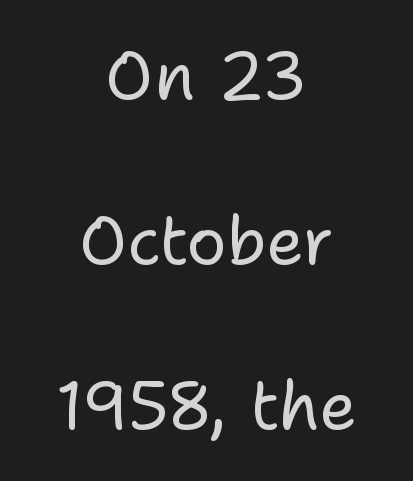
The image shows 67 px regular-weight sans-serif type, upright; set centered, loose line spacing (2.46x), normal letter spacing, not underlined; low stroke contrast and a medium x-height.
